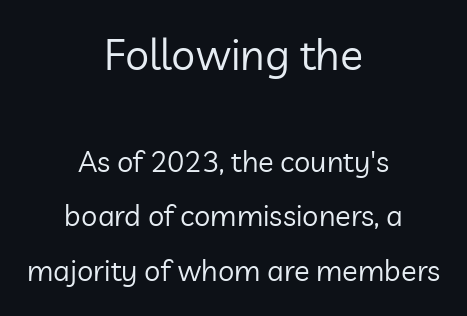
Words float on clear page, feet unadorned. These two chunks differ in scale, with the top chunk taking the larger measure. The rag falls on both sides of this text block equally. Weight class: somewhere from thin through regular. Note the varied advance widths — an 'i' is clearly narrower than an 'm'.
